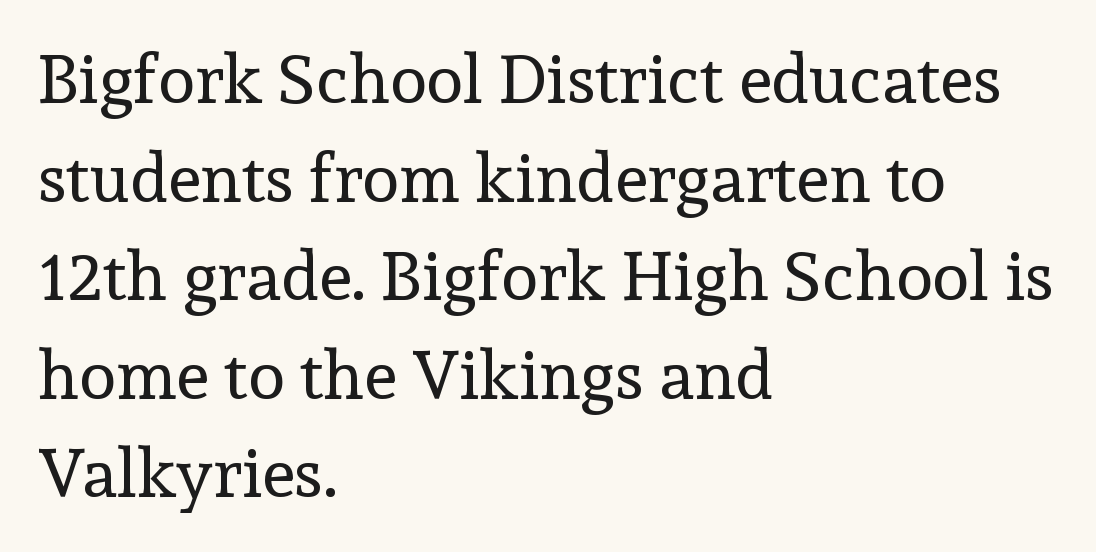
Q: Is the text bold? A: No.
Q: Is the text italic (slanted)? A: No, it is upright.
Q: Is the typeface a serif or a sans-serif typeface? A: Serif.
Q: Is the text underlined? A: No.
Q: How is the paragraph aligned? A: Left-aligned.
Q: Is the spacing between letters normal or unusually wide? A: Normal.
Q: Is the spacing between lines tight, normal or loose? A: Normal.
Q: Width (condensed, normal, or wide)? A: Normal.
Q: x-height? A: Medium.
Q: Monospaced? A: No.
